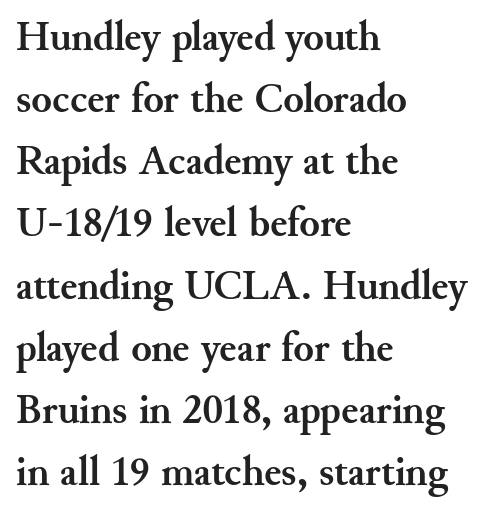
Q: Is the text bold? A: Yes.
Q: Is the text italic (slanted)? A: No, it is upright.
Q: Is the typeface a serif or a sans-serif typeface? A: Serif.
Q: Is the text underlined? A: No.
Q: How is the paragraph aligned? A: Left-aligned.
Q: Is the spacing between letters normal or unusually wide? A: Normal.
Q: Is the spacing between lines tight, normal or loose? A: Normal.
Q: Width (condensed, normal, or wide)? A: Normal.
Q: Stroke contrast? A: Medium.
Q: x-height? A: Small.
Q: Monospaced? A: No.
